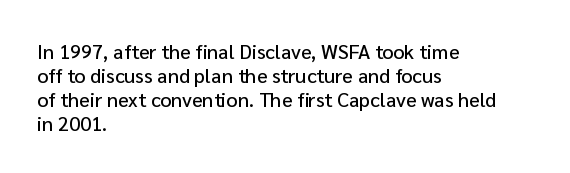
Does the lettering tilt? It doesn't — this is upright. The lines are quadded left. Unmarked baselines from the first word to the last. Characters follow at the spacing the type designer built in.
